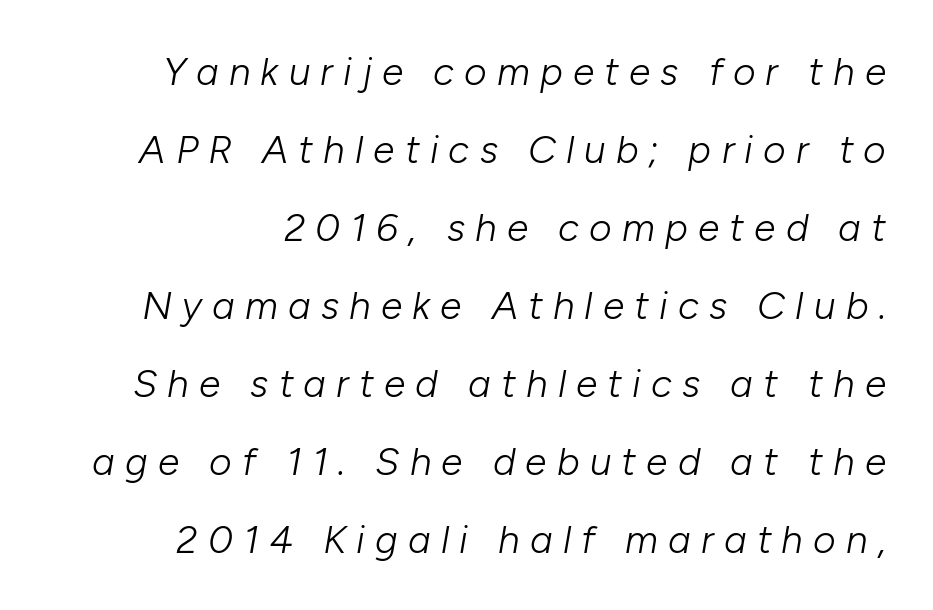
Q: Is the text bold? A: No.
Q: Is the text italic (slanted)? A: Yes, it leans right by about 10 degrees.
Q: Is the text underlined? A: No.
Q: How is the paragraph aligned? A: Right-aligned.
Q: Is the spacing between letters normal or unusually wide? A: Unusually wide.
Q: Is the spacing between lines tight, normal or loose? A: Loose.
Q: Width (condensed, normal, or wide)? A: Normal.
Q: Stroke contrast? A: Low.
Q: x-height? A: Medium.
Q: Monospaced? A: No.
